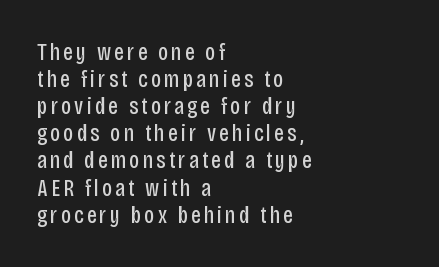
{"italic": "no", "bold": "no", "underline": "no", "align": "left", "line_spacing": "tight", "line_spacing_ratio": 1.13, "glyph_px": 24}
